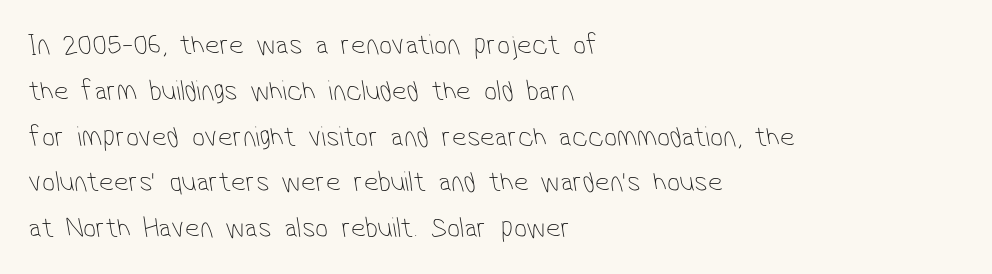
Q: Is the text bold? A: No.
Q: Is the typeface a serif or a sans-serif typeface? A: Sans-serif.
Q: Is the text underlined? A: No.
Q: How is the paragraph aligned? A: Left-aligned.
Q: Is the spacing between letters normal or unusually wide? A: Normal.
Q: Is the spacing between lines tight, normal or loose? A: Normal.
Q: Width (condensed, normal, or wide)? A: Condensed.
Q: Stroke contrast? A: Low.
Q: x-height? A: Medium.
Q: Monospaced? A: No.
